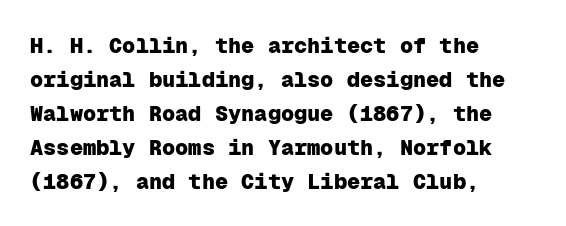
Q: Is the text bold? A: Yes.
Q: Is the text italic (slanted)? A: No, it is upright.
Q: Is the text underlined? A: No.
Q: How is the paragraph aligned? A: Left-aligned.
Q: Is the spacing between letters normal or unusually wide? A: Normal.
Q: Is the spacing between lines tight, normal or loose? A: Normal.
